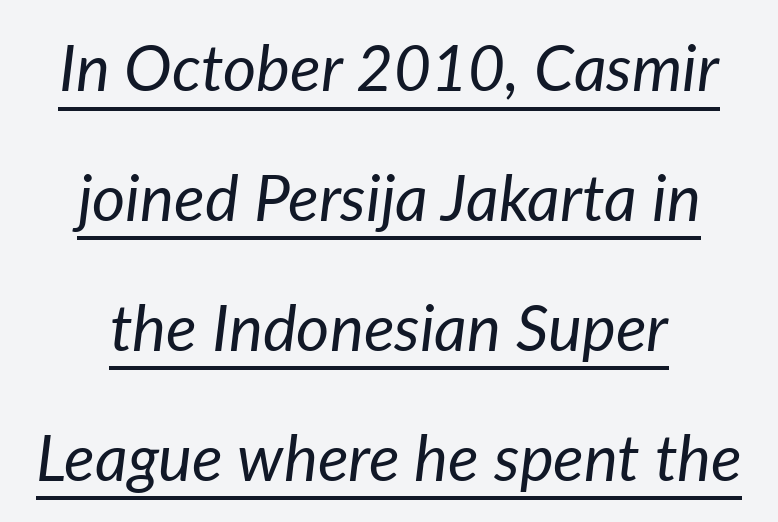
The line-height multiplier appears high, well above default. Caption: standard tracking, unaltered. A typographer would call this underscored text. Summary of weight: not heavy and not bold. Observe the lean: these are italic letterforms. The face used here is proportionally spaced, like ordinary book or web type.
